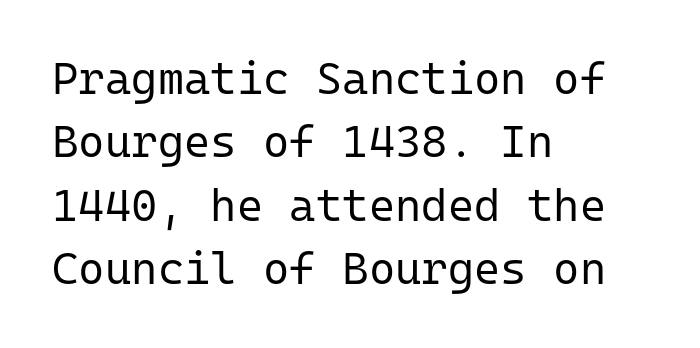
Q: Is the text bold? A: No.
Q: Is the text italic (slanted)? A: No, it is upright.
Q: Is the typeface a serif or a sans-serif typeface? A: Sans-serif.
Q: Is the text underlined? A: No.
Q: How is the paragraph aligned? A: Left-aligned.
Q: Is the spacing between letters normal or unusually wide? A: Normal.
Q: Is the spacing between lines tight, normal or loose? A: Normal.
Q: Width (condensed, normal, or wide)? A: Normal.
Q: Stroke contrast? A: Low.
Q: x-height? A: Medium.
Q: Monospaced? A: Yes.
